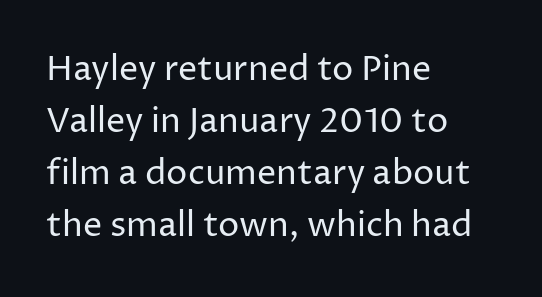
{"serif": "no", "italic": "no", "bold": "no", "weight": "regular", "width": "normal", "stroke_contrast": "low", "x_height": "medium", "monospaced": "no", "underline": "no", "align": "left", "line_spacing": "normal", "line_spacing_ratio": 1.53, "letter_spacing": "normal", "letter_spacing_em": 0.0, "glyph_px": 34}
